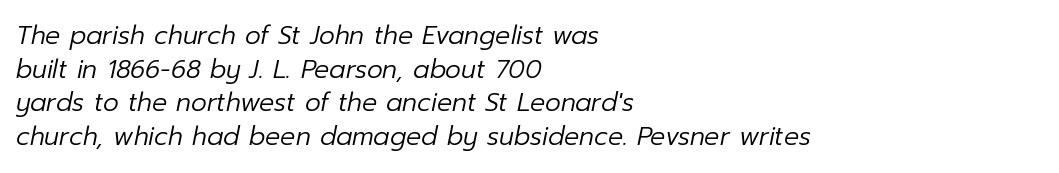
Typeset ragged right — the left edge is the straight one. Reading down the column, the eye jumps a familiar distance to each next line. Letters have the restrained weight of plain body copy at most. Honestly, the letter spacing is just normal — you wouldn't notice it. Clear beneath every line of the passage.
